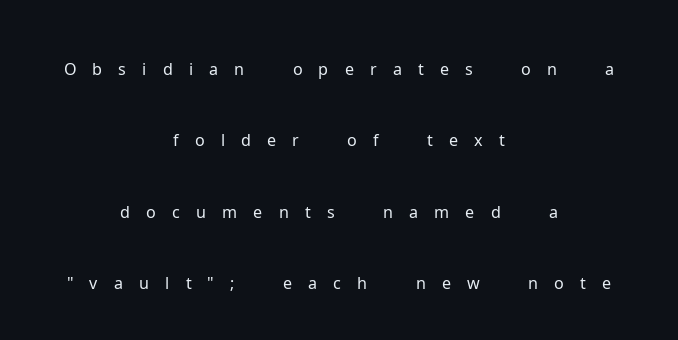
The image shows 33 px light sans-serif type, upright; set centered, loose line spacing (2.16x), unusually wide letter spacing (+0.49 em), not underlined; low stroke contrast and a medium x-height.
